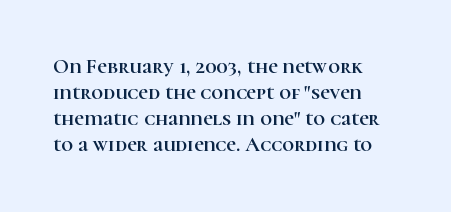
The image shows 21 px text type, upright; set left-aligned, line spacing 1.24x, normal letter spacing, not underlined.
